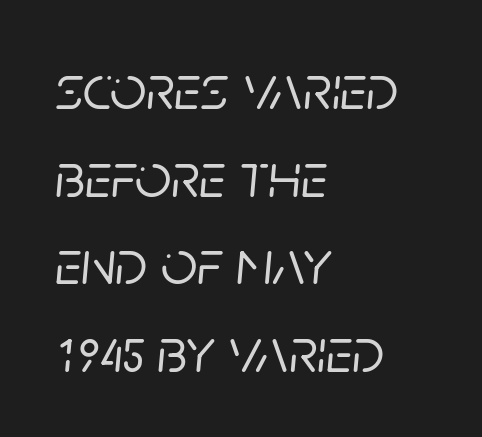
The image shows 64 px text type, italic (leaning right); set left-aligned, normal line spacing (1.37x), normal letter spacing, not underlined; low stroke contrast and a large x-height.
